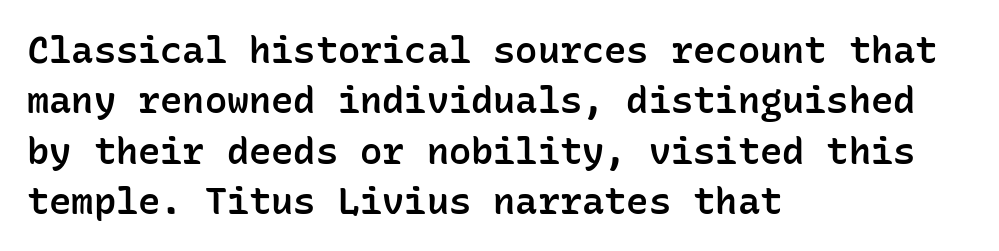
Q: Is the text bold? A: Semi-bold.
Q: Is the text italic (slanted)? A: No, it is upright.
Q: Is the typeface a serif or a sans-serif typeface? A: Sans-serif.
Q: Is the text underlined? A: No.
Q: How is the paragraph aligned? A: Left-aligned.
Q: Is the spacing between letters normal or unusually wide? A: Normal.
Q: Is the spacing between lines tight, normal or loose? A: Normal.
Q: Width (condensed, normal, or wide)? A: Normal.
Q: Stroke contrast? A: Low.
Q: x-height? A: Medium.
Q: Monospaced? A: Yes.
